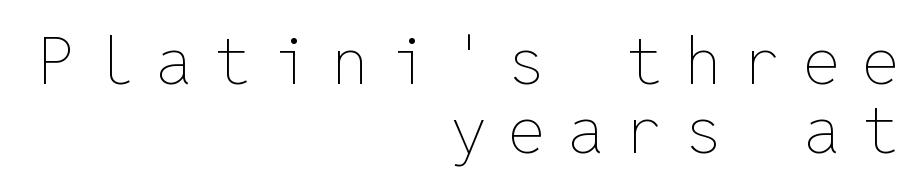
Q: Is the text bold? A: No.
Q: Is the text italic (slanted)? A: No, it is upright.
Q: Is the text underlined? A: No.
Q: How is the paragraph aligned? A: Right-aligned.
Q: Is the spacing between letters normal or unusually wide? A: Unusually wide.
Q: Is the spacing between lines tight, normal or loose? A: Tight.
Q: Width (condensed, normal, or wide)? A: Normal.
Q: Stroke contrast? A: Low.
Q: x-height? A: Medium.
Q: Monospaced? A: Yes.
